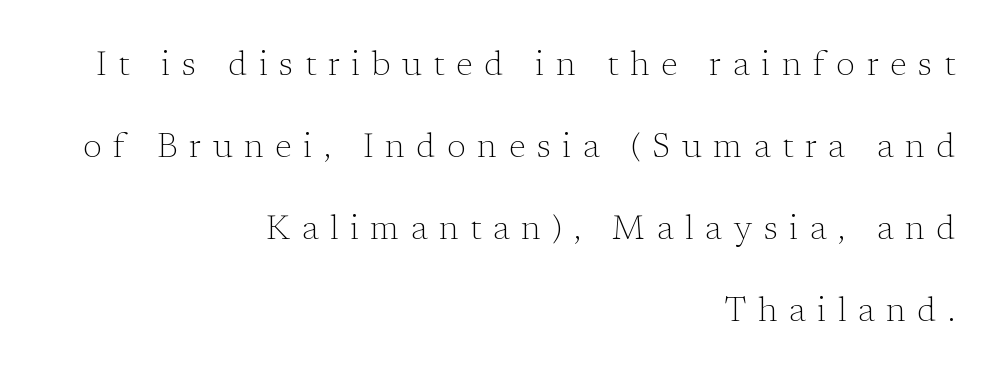
{"serif": "yes", "italic": "no", "bold": "no", "weight": "light", "width": "normal", "stroke_contrast": "low", "x_height": "medium", "monospaced": "no", "underline": "no", "align": "right", "line_spacing": "loose", "line_spacing_ratio": 2.41, "letter_spacing": "wide", "letter_spacing_em": 0.35, "glyph_px": 34}
